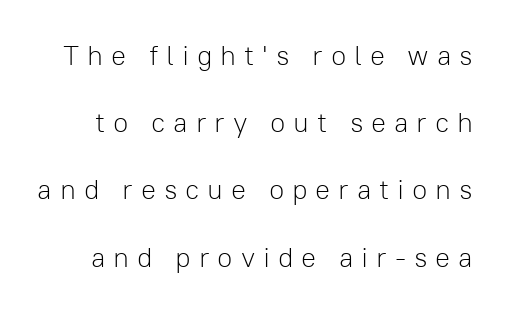
The leading is generous, giving the passage an open texture. Descenders hang freely into open space. The tracking jumps out immediately: characters are airy and widely separated. This is the regular roman posture of the typeface. Classification — sans serif.
